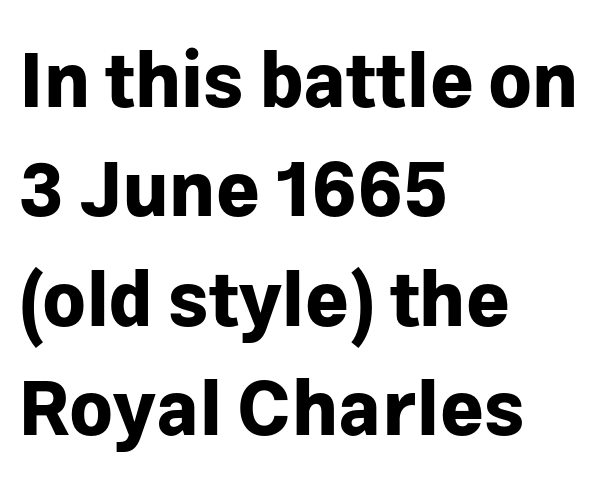
The image shows 75 px bold sans-serif type, upright; set left-aligned, normal line spacing (1.46x), normal letter spacing, not underlined; low stroke contrast and a medium x-height.
